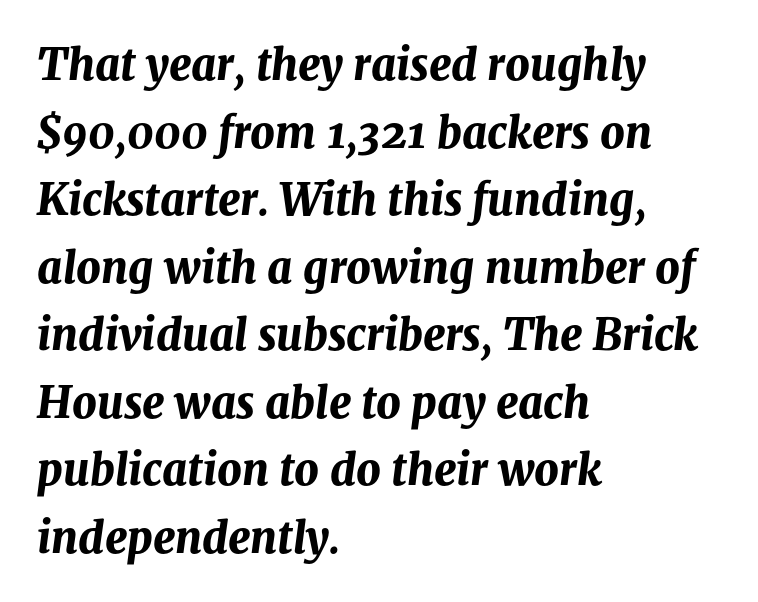
{"italic": "yes", "lean": "right", "slant_degrees": 8, "bold": "yes", "weight": "bold", "width": "normal", "stroke_contrast": "medium", "x_height": "medium", "monospaced": "no", "underline": "no", "align": "left", "line_spacing": "normal", "line_spacing_ratio": 1.57, "letter_spacing": "normal", "letter_spacing_em": 0.0, "glyph_px": 43}
